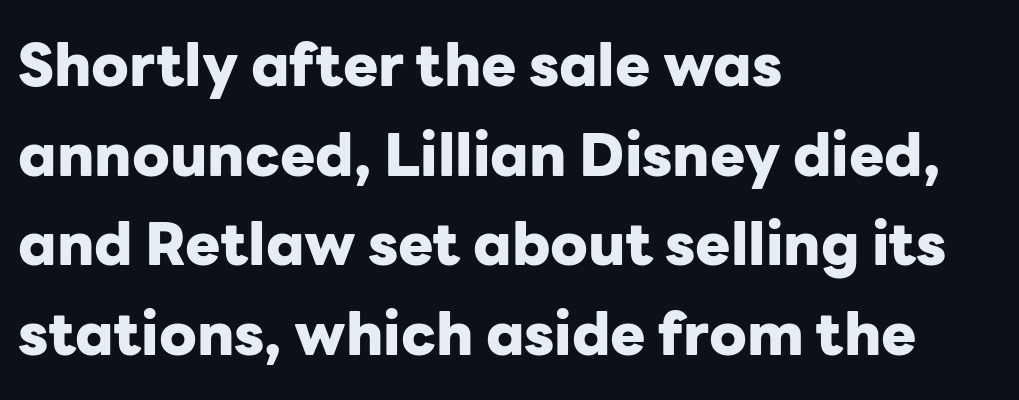
The image shows 59 px heavy sans-serif type, upright; set left-aligned, normal line spacing (1.52x), normal letter spacing, not underlined; low stroke contrast and a medium x-height.
